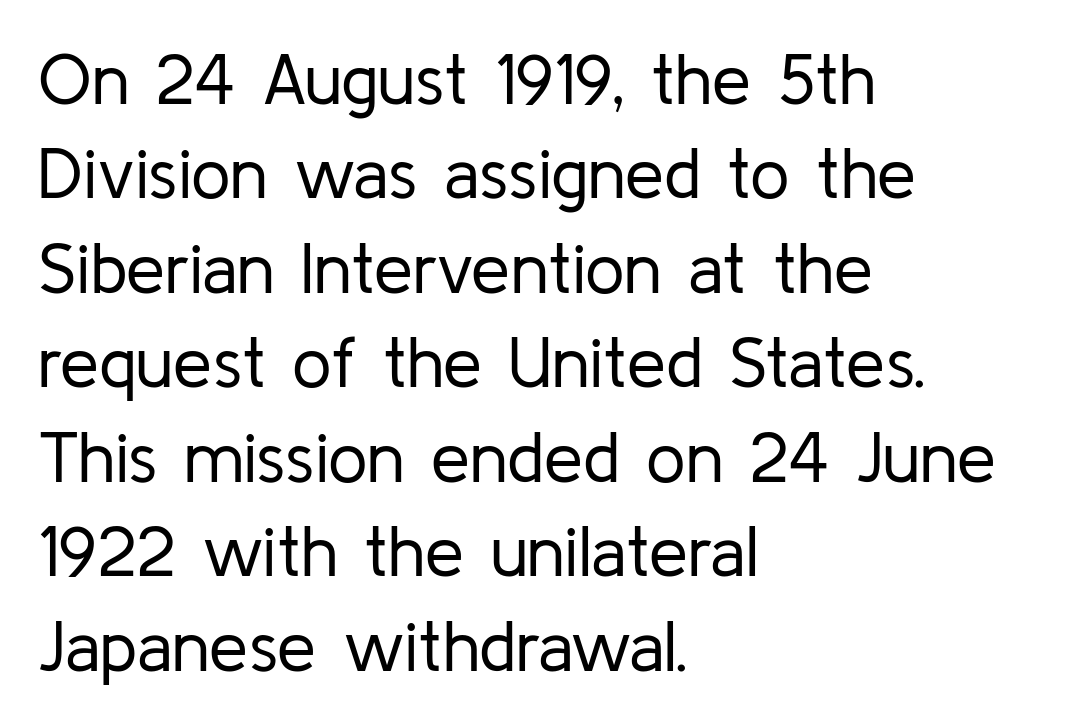
The image shows 70 px regular-weight sans-serif type, upright; set left-aligned, normal line spacing (1.35x), normal letter spacing, not underlined; low stroke contrast and a medium x-height.
